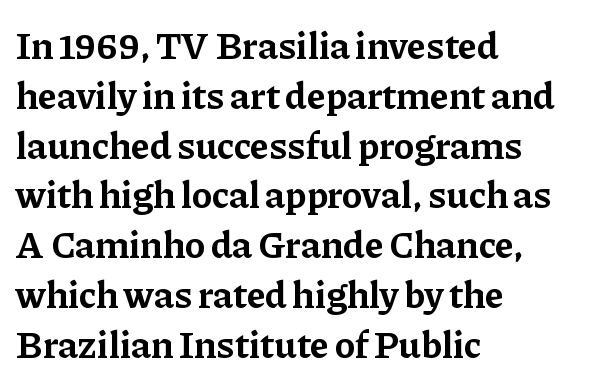
These lines keep a tight, regular rhythm from letter to letter. Horizontal bands of white between lines are of average thickness. Examine the stroke ends and you'll spot serifs. The space beneath each line is pristine and unruled. If you drew a line through each stem, it would be perfectly vertical. Summary of weight: heavy, a full bold.
